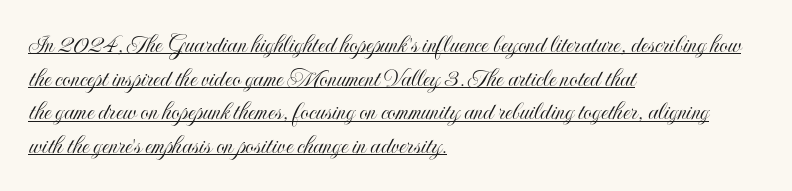
The image shows 27 px text type; set left-aligned, normal line spacing (1.25x), normal letter spacing, underlined.
